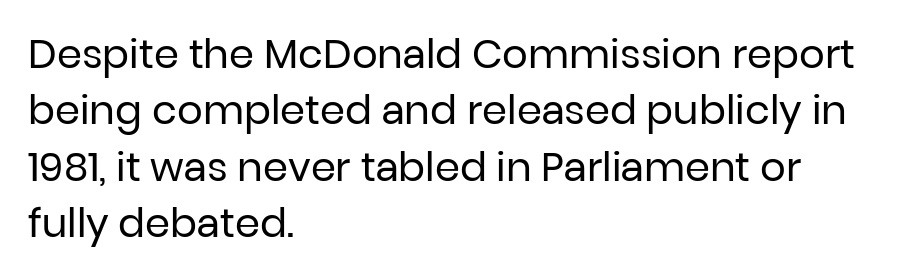
The typesetter chose a ragged-right arrangement here. Does the lettering tilt? It doesn't — this is upright. Glyph-to-glyph distance matches everyday printed text. No letter is thick-stroked: the sample isn't bold. The lines sit at an ordinary, default distance from one another.
